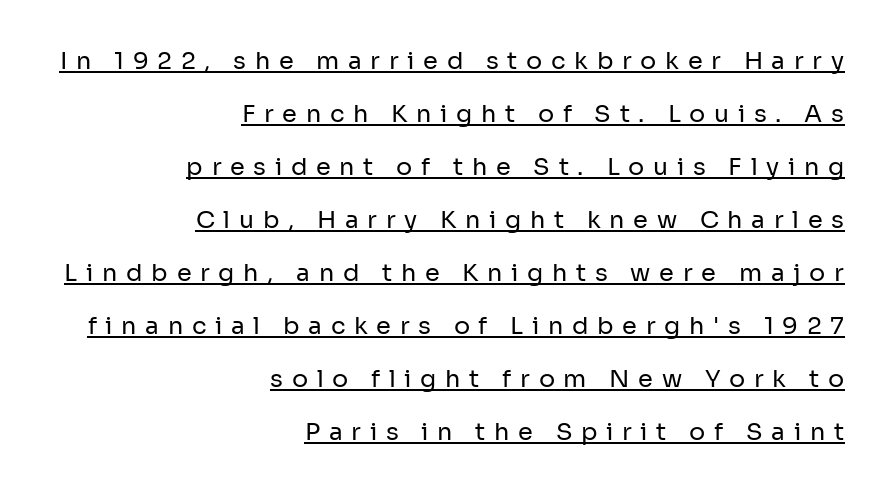
{"italic": "no", "bold": "no", "underline": "yes", "align": "right", "line_spacing": "loose", "line_spacing_ratio": 2.21, "letter_spacing": "wide", "letter_spacing_em": 0.36, "glyph_px": 24}
